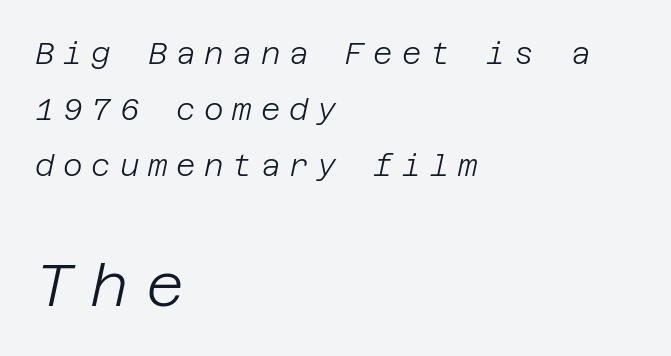
{"italic": "yes", "lean": "right", "slant_degrees": 12, "bold": "no", "weight": "light", "width": "normal", "stroke_contrast": "low", "x_height": "large", "underline": "no", "align": "left", "line_spacing_ratio": 1.87, "letter_spacing": "wide", "letter_spacing_em": 0.29, "larger_block": "second", "size_ratio": 1.97, "glyph_px": 59}
